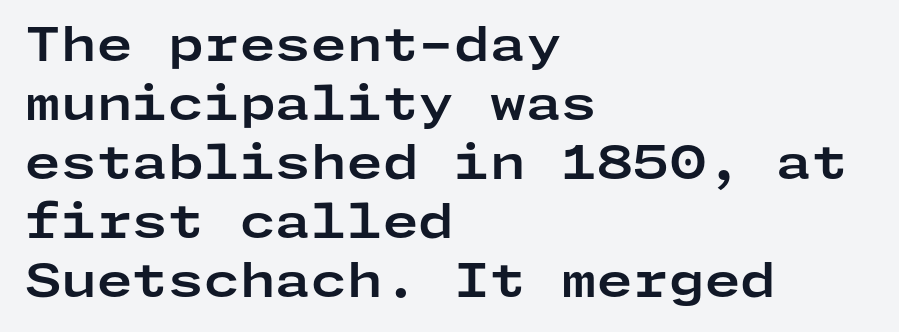
Serifs: no, the terminals of the letterforms are clean. Horizontal bands of white between lines are of average thickness. Students, this is bold: see how much ink each stroke carries. Students, note that the glyphs here touch the page at normal intervals. The letters stand upright; this is a roman face.
